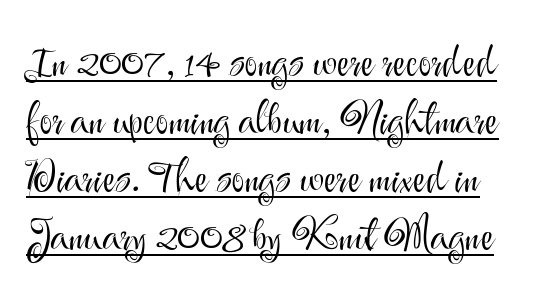
The image shows 44 px light sans-serif type; set normal line spacing (1.32x), normal letter spacing, underlined; medium stroke contrast and a small x-height.
